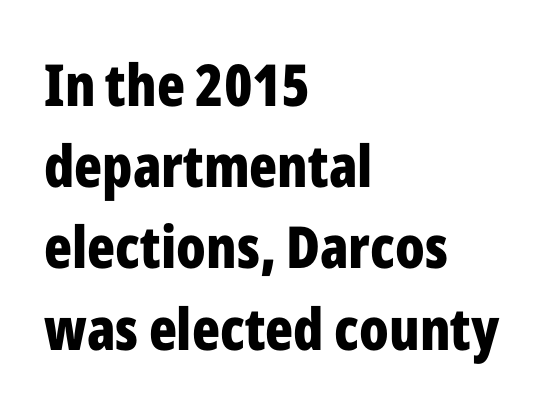
Here the designer chose a conventional face with non-uniform glyph widths. Notice how the passage keeps a crisp vertical edge on the left only. When letters stand straight like this, we call the style roman or upright. The foot of each line stays bare and open. Is the letter spacing exaggerated? No — it looks like the ordinary default. The vertical gap from one line to the next is medium.
